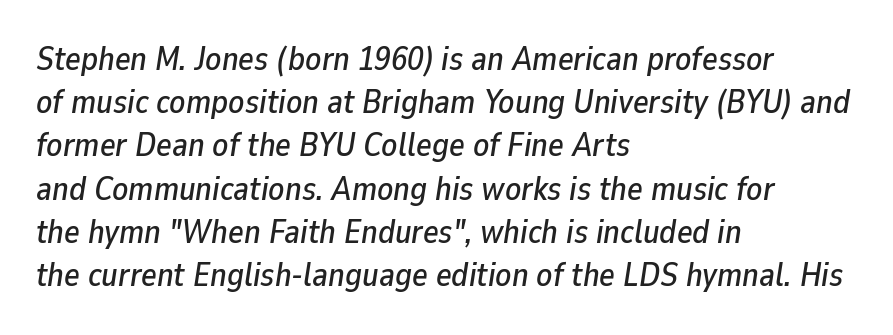
{"italic": "yes", "lean": "right", "slant_degrees": 9, "width": "normal", "stroke_contrast": "low", "x_height": "medium", "monospaced": "no", "underline": "no", "align": "left", "line_spacing": "normal", "line_spacing_ratio": 1.31, "letter_spacing": "normal", "letter_spacing_em": 0.0, "glyph_px": 33}
